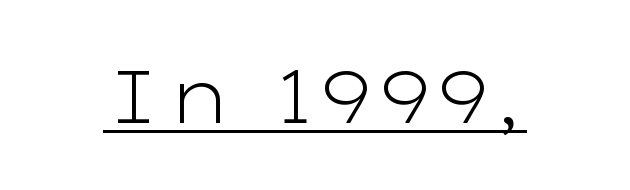
{"serif": "no", "italic": "no", "bold": "no", "weight": "light", "width": "wide", "stroke_contrast": "low", "x_height": "medium", "monospaced": "no", "underline": "yes", "letter_spacing": "normal", "letter_spacing_em": 0.0, "glyph_px": 75}
